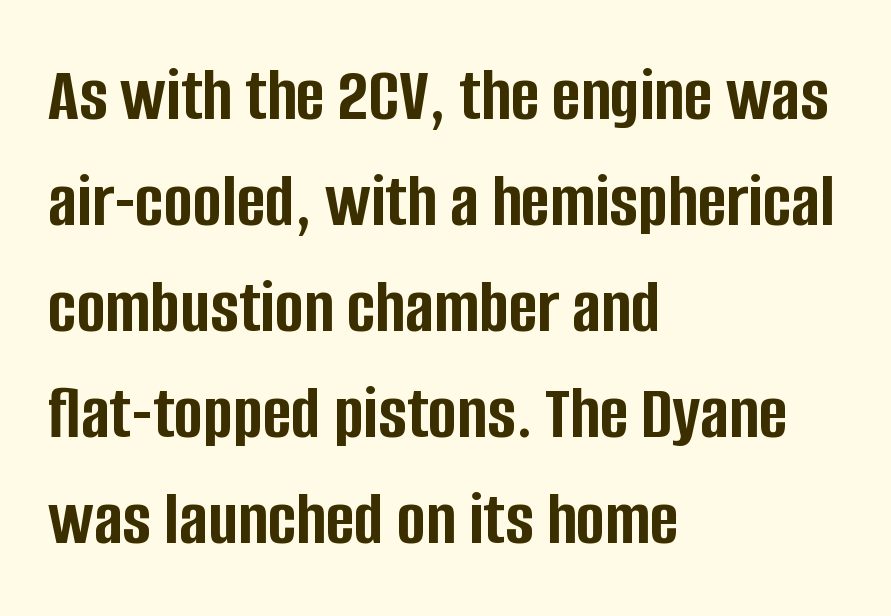
The image shows 78 px semibold, condensed sans-serif type, upright; set left-aligned, normal line spacing (1.36x), normal letter spacing, not underlined; low stroke contrast and a large x-height.
